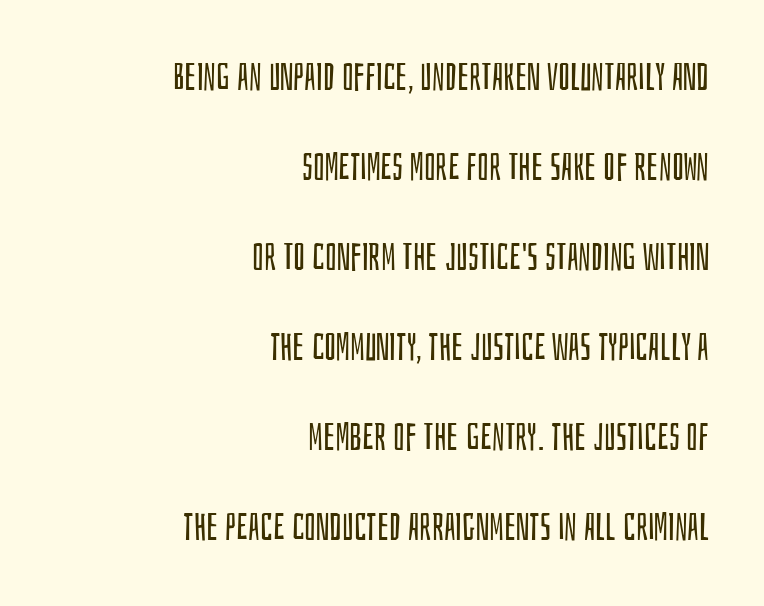
{"serif": "no", "italic": "no", "bold": "no", "weight": "regular", "width": "condensed", "stroke_contrast": "low", "x_height": "large", "monospaced": "no", "underline": "no", "align": "right", "line_spacing": "loose", "line_spacing_ratio": 2.37, "letter_spacing": "normal", "letter_spacing_em": 0.0, "glyph_px": 38}
